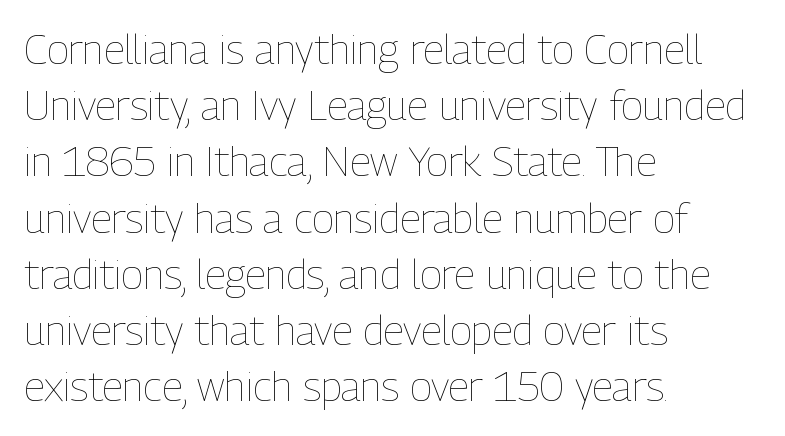
The image shows 41 px thin, condensed type, upright; set left-aligned, normal line spacing (1.37x), normal letter spacing, not underlined; low stroke contrast and a medium x-height.
